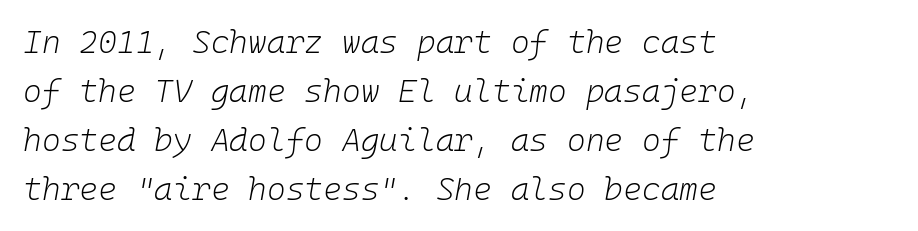
Q: Is the text bold? A: No.
Q: Is the text italic (slanted)? A: Yes, it leans right by about 10 degrees.
Q: Is the text underlined? A: No.
Q: How is the paragraph aligned? A: Left-aligned.
Q: Is the spacing between letters normal or unusually wide? A: Normal.
Q: Is the spacing between lines tight, normal or loose? A: Normal.
Q: Width (condensed, normal, or wide)? A: Normal.
Q: Stroke contrast? A: Low.
Q: x-height? A: Medium.
Q: Monospaced? A: Yes.
